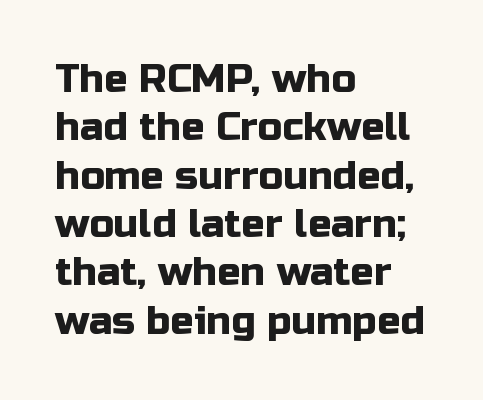
{"serif": "no", "italic": "no", "width": "normal", "stroke_contrast": "low", "x_height": "medium", "monospaced": "no", "underline": "no", "align": "left", "line_spacing_ratio": 1.24, "letter_spacing": "normal", "letter_spacing_em": 0.0, "glyph_px": 39}
